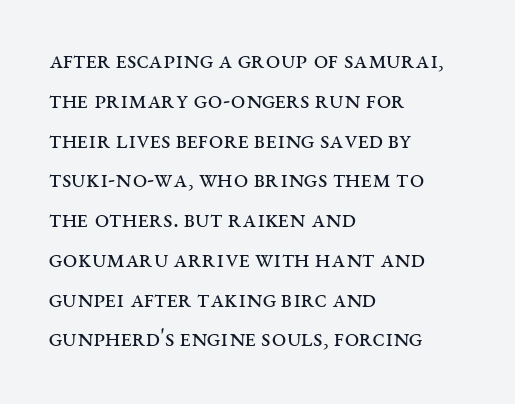
Q: Is the text bold? A: No.
Q: Is the text italic (slanted)? A: No, it is upright.
Q: Is the text underlined? A: No.
Q: How is the paragraph aligned? A: Left-aligned.
Q: Is the spacing between letters normal or unusually wide? A: Normal.
Q: Is the spacing between lines tight, normal or loose? A: Normal.
